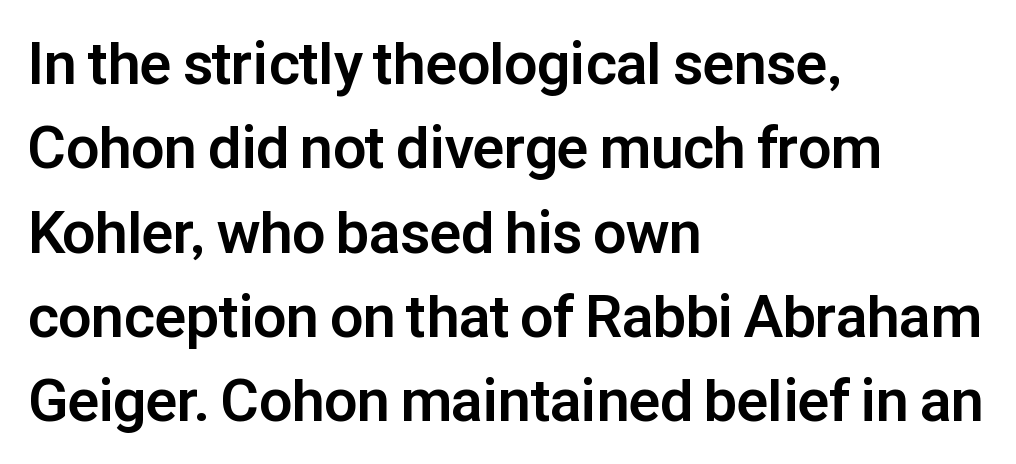
You could not count columns in this text — the font is proportionally spaced. The vertical gap from one line to the next is medium. These words are printed bold, with thick strokes throughout. Note: no serifs on the glyphs.
